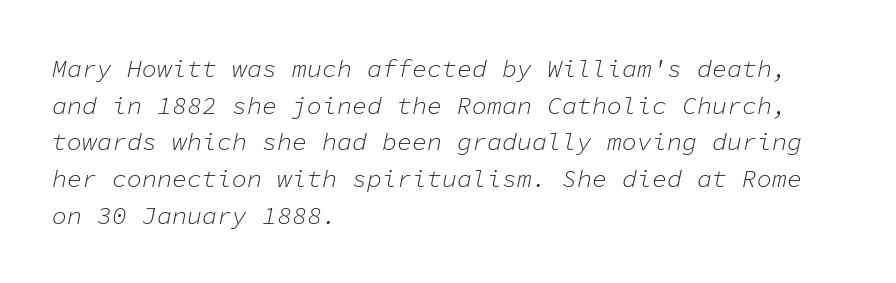
Q: Is the text bold? A: No.
Q: Is the text italic (slanted)? A: Yes, it leans right by about 11 degrees.
Q: Is the text underlined? A: No.
Q: How is the paragraph aligned? A: Left-aligned.
Q: Is the spacing between letters normal or unusually wide? A: Normal.
Q: Is the spacing between lines tight, normal or loose? A: Normal.
